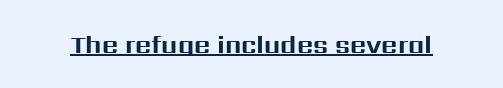
The face used here appears with an underline applied. Nope, not italic — everything's standing straight. This is heavy type, rendered in bold. Nobody touched the tracking dial on this one.
